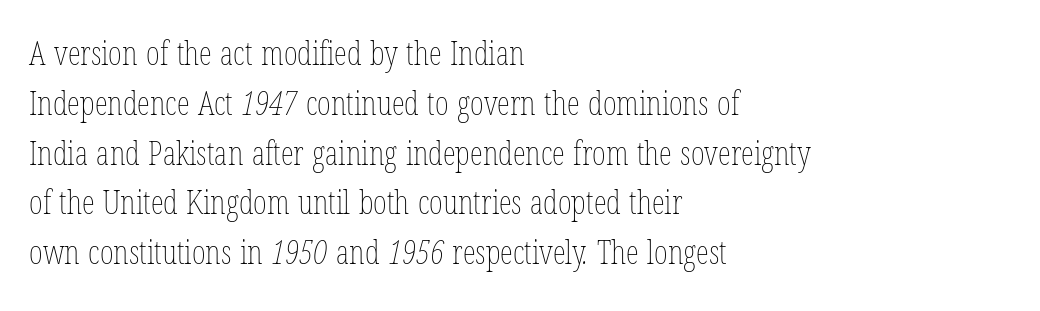
The image shows 33 px thin, condensed type; set left-aligned, normal line spacing (1.51x), normal letter spacing, not underlined; low stroke contrast and a medium x-height.
